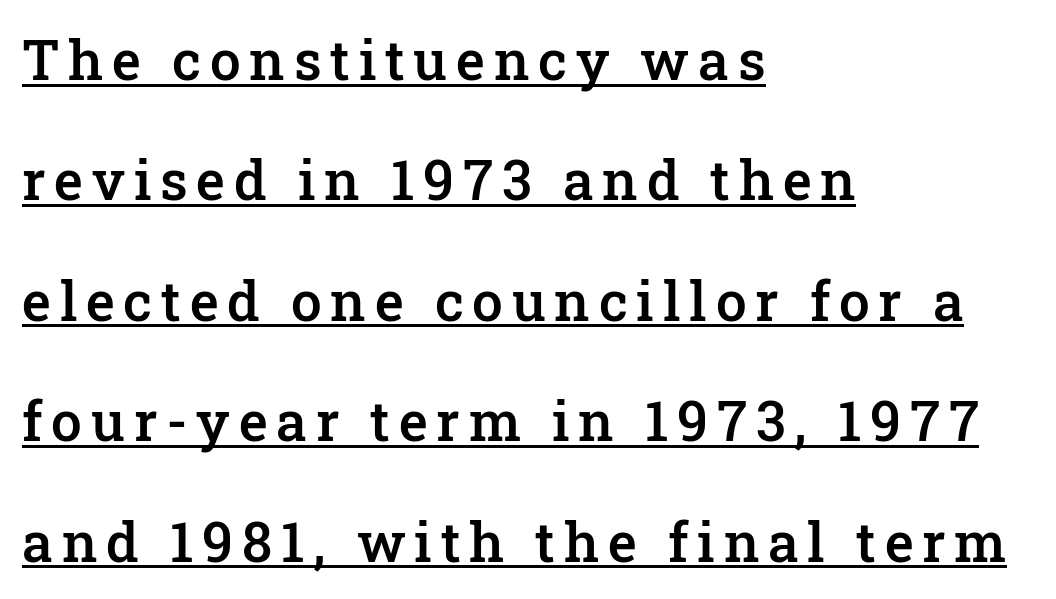
{"serif": "yes", "italic": "no", "bold": "semi", "weight": "semibold", "width": "normal", "stroke_contrast": "low", "x_height": "medium", "monospaced": "no", "underline": "yes", "align": "left", "line_spacing": "loose", "line_spacing_ratio": 2.19, "glyph_px": 55}
